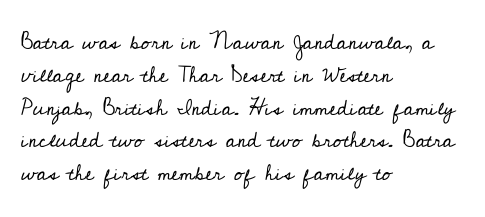
{"bold": "no", "underline": "no", "align": "left", "line_spacing": "normal", "line_spacing_ratio": 1.49, "letter_spacing": "normal", "letter_spacing_em": 0.0, "glyph_px": 22}
